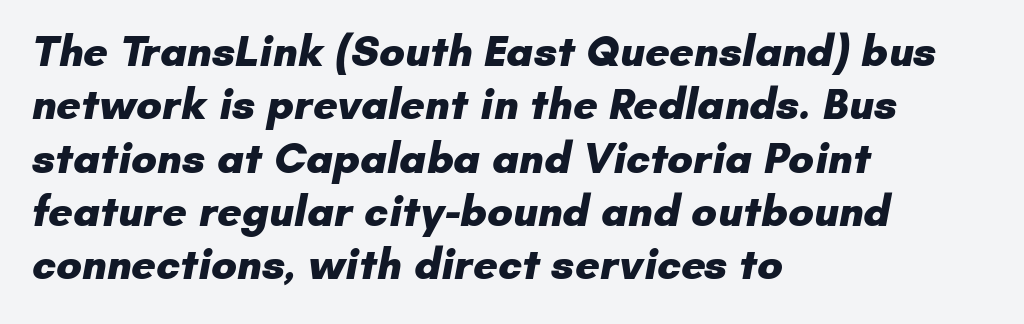
In CSS terms this would be text-align: left. Is the type bold? Yes — the strokes are clearly thick and heavy. The rendering uses natural spacing where letterforms have individual widths. The specimen omits any rule beneath the text block's lines. Nobody touched the tracking dial on this one.
